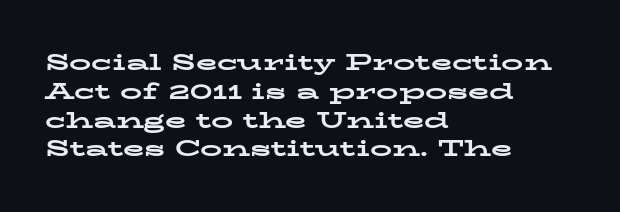
The image shows 22 px bold type, upright; set left-aligned, normal line spacing (1.31x), normal letter spacing, not underlined.
